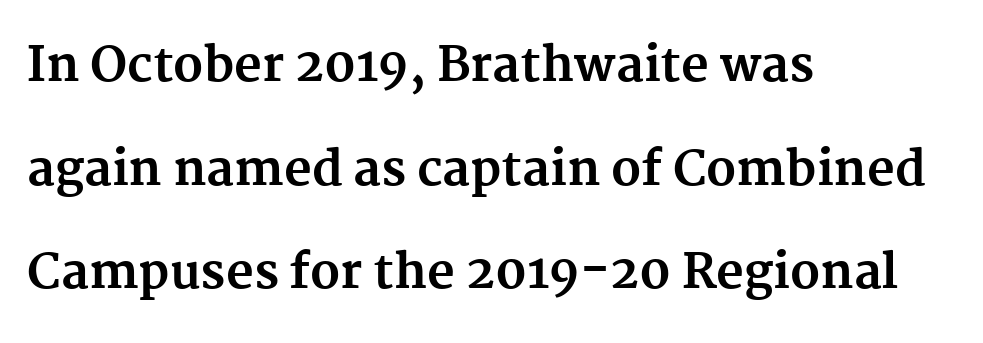
Q: Is the text bold? A: Yes.
Q: Is the text italic (slanted)? A: No, it is upright.
Q: Is the typeface a serif or a sans-serif typeface? A: Serif.
Q: Is the text underlined? A: No.
Q: How is the paragraph aligned? A: Left-aligned.
Q: Is the spacing between letters normal or unusually wide? A: Normal.
Q: Is the spacing between lines tight, normal or loose? A: Loose.
Q: Width (condensed, normal, or wide)? A: Normal.
Q: Stroke contrast? A: Medium.
Q: x-height? A: Medium.
Q: Monospaced? A: No.
